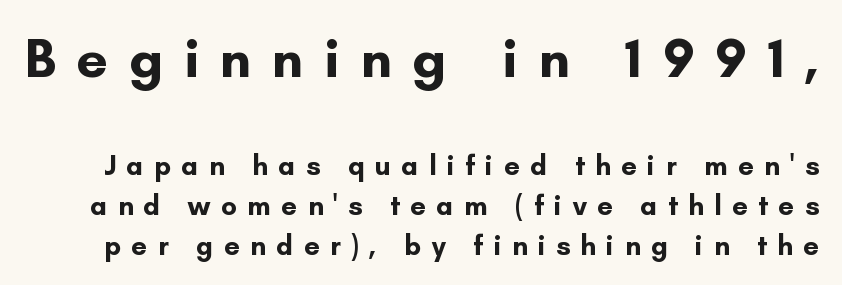
{"serif": "no", "italic": "no", "bold": "yes", "weight": "bold", "width": "normal", "stroke_contrast": "low", "x_height": "small", "monospaced": "no", "underline": "no", "line_spacing": "normal", "line_spacing_ratio": 1.43, "letter_spacing": "wide", "letter_spacing_em": 0.37, "larger_block": "first", "size_ratio": 2.0, "glyph_px": 56}
